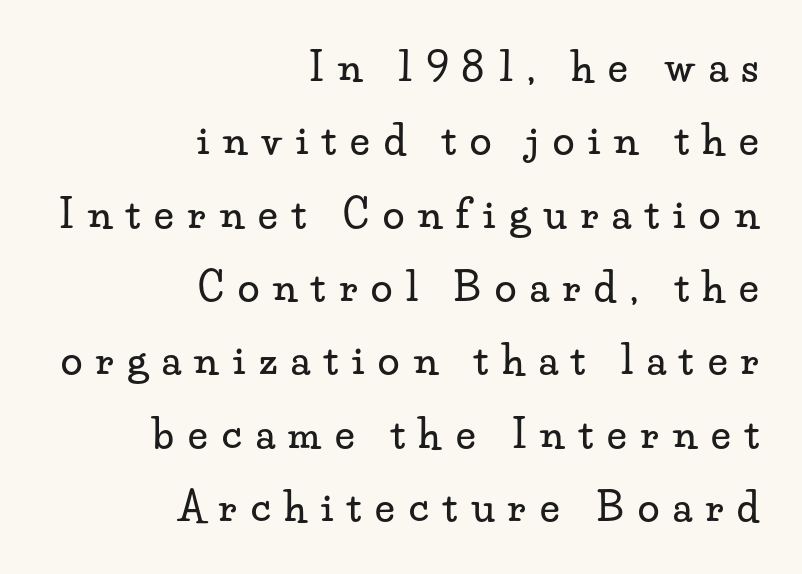
{"serif": "yes", "italic": "no", "width": "wide", "stroke_contrast": "low", "x_height": "small", "monospaced": "no", "underline": "no", "align": "right", "line_spacing_ratio": 1.88, "letter_spacing": "wide", "letter_spacing_em": 0.36, "glyph_px": 39}
